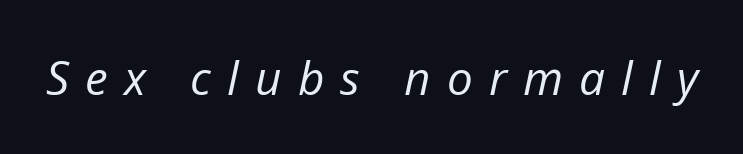
The image shows 46 px regular-weight type, italic (leaning right); set unusually wide letter spacing (+0.35 em), not underlined; low stroke contrast and a medium x-height.
